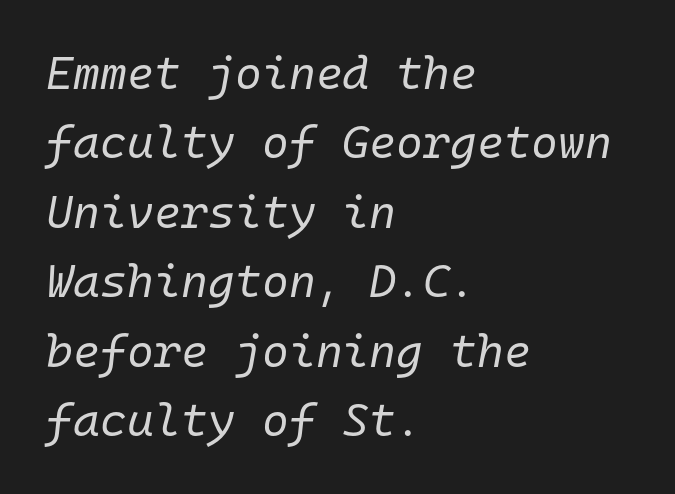
Q: Is the text bold? A: No.
Q: Is the text italic (slanted)? A: Yes, it leans right by about 10 degrees.
Q: Is the text underlined? A: No.
Q: How is the paragraph aligned? A: Left-aligned.
Q: Is the spacing between letters normal or unusually wide? A: Normal.
Q: Is the spacing between lines tight, normal or loose? A: Normal.
Q: Width (condensed, normal, or wide)? A: Normal.
Q: Stroke contrast? A: Low.
Q: x-height? A: Medium.
Q: Monospaced? A: Yes.
